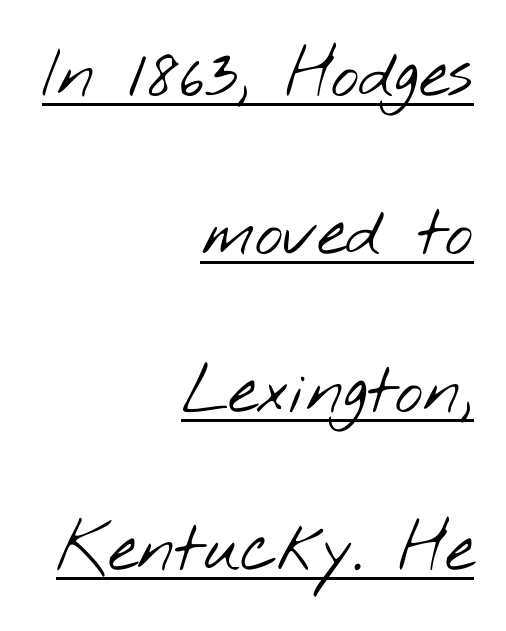
The image shows 67 px light, wide sans-serif type; set right-aligned, loose line spacing (2.36x), normal letter spacing, underlined; low stroke contrast and a small x-height.
